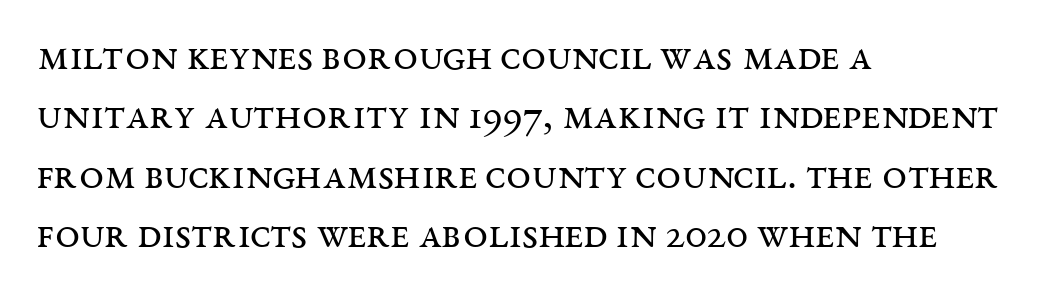
{"serif": "yes", "italic": "no", "bold": "no", "weight": "regular", "width": "wide", "stroke_contrast": "medium", "x_height": "large", "monospaced": "no", "underline": "no", "align": "left", "line_spacing": "normal", "line_spacing_ratio": 1.35, "letter_spacing": "normal", "letter_spacing_em": 0.0, "glyph_px": 44}
